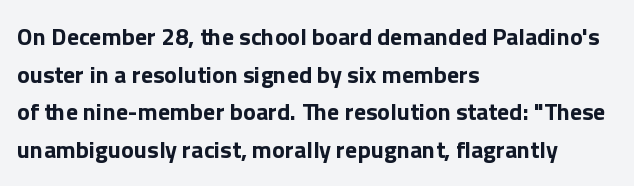
Heavy, bold letterforms. Quick note: underline off. The space between consecutive lines is moderate. This is roman type, the default non-slanted kind. The compositor pushed each line to the left boundary.
